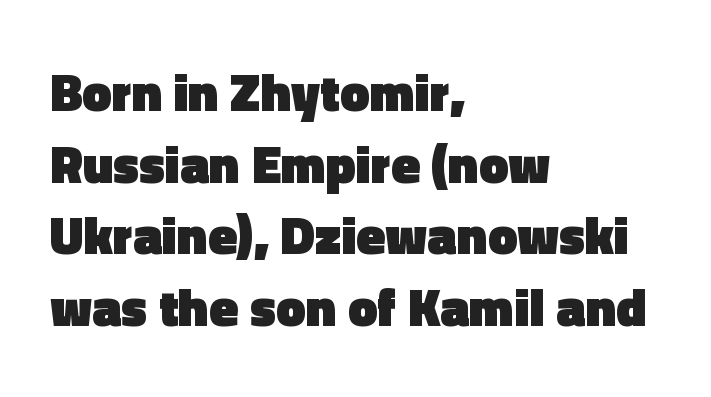
Q: Is the text bold? A: Yes.
Q: Is the text italic (slanted)? A: No, it is upright.
Q: Is the typeface a serif or a sans-serif typeface? A: Sans-serif.
Q: Is the text underlined? A: No.
Q: How is the paragraph aligned? A: Left-aligned.
Q: Is the spacing between letters normal or unusually wide? A: Normal.
Q: Is the spacing between lines tight, normal or loose? A: Normal.
Q: Width (condensed, normal, or wide)? A: Normal.
Q: x-height? A: Medium.
Q: Monospaced? A: No.
